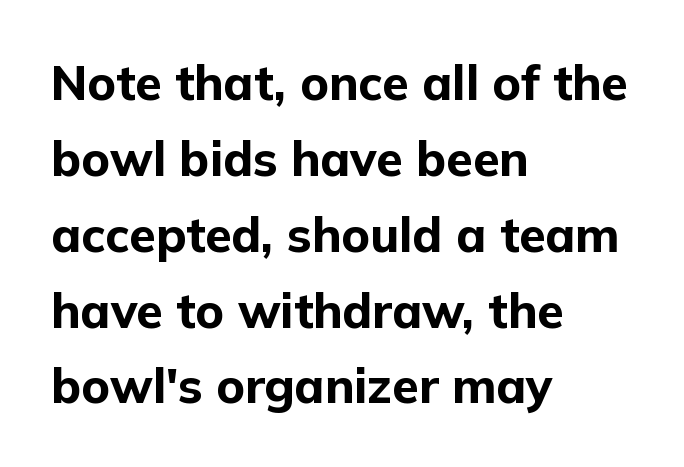
{"serif": "no", "italic": "no", "bold": "yes", "weight": "bold", "width": "normal", "stroke_contrast": "low", "x_height": "medium", "monospaced": "no", "underline": "no", "align": "left", "line_spacing": "normal", "line_spacing_ratio": 1.58, "letter_spacing": "normal", "letter_spacing_em": 0.0, "glyph_px": 48}
